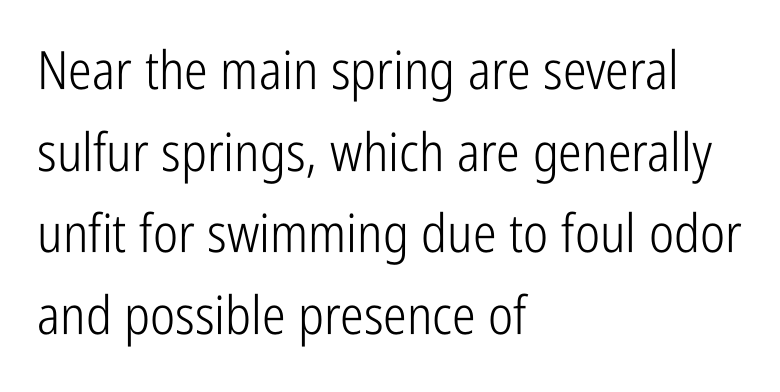
Q: Is the text bold? A: No.
Q: Is the text italic (slanted)? A: No, it is upright.
Q: Is the typeface a serif or a sans-serif typeface? A: Sans-serif.
Q: Is the text underlined? A: No.
Q: How is the paragraph aligned? A: Left-aligned.
Q: Is the spacing between letters normal or unusually wide? A: Normal.
Q: Is the spacing between lines tight, normal or loose? A: Normal.
Q: Width (condensed, normal, or wide)? A: Condensed.
Q: Stroke contrast? A: Low.
Q: x-height? A: Medium.
Q: Monospaced? A: No.
